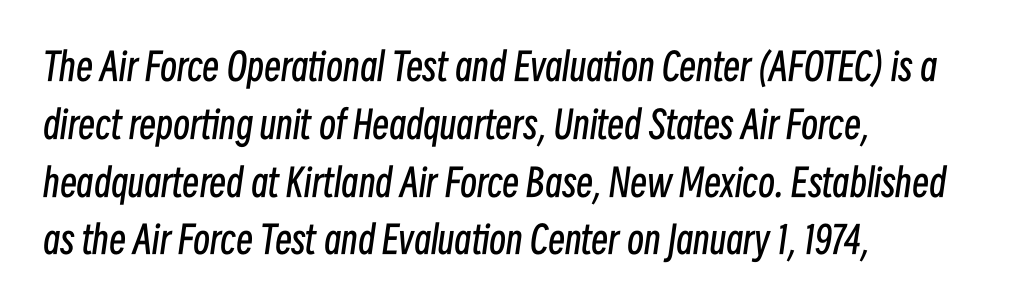
{"italic": "yes", "lean": "right", "slant_degrees": 8, "bold": "no", "weight": "regular", "width": "condensed", "stroke_contrast": "low", "x_height": "medium", "monospaced": "no", "underline": "no", "align": "left", "line_spacing": "normal", "line_spacing_ratio": 1.52, "letter_spacing": "normal", "letter_spacing_em": 0.0, "glyph_px": 38}
